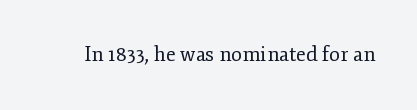
Posture: upright roman. Short note: letters normally spaced. The weight would be labelled regular, book, light, or lighter still. Lines of text with bare space underneath.
